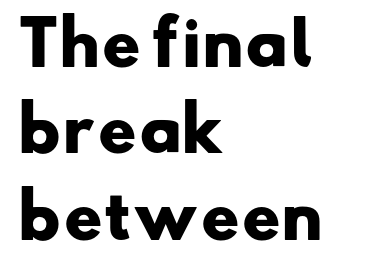
Q: Is the text bold? A: Yes.
Q: Is the typeface a serif or a sans-serif typeface? A: Sans-serif.
Q: Is the text underlined? A: No.
Q: How is the paragraph aligned? A: Left-aligned.
Q: Is the spacing between letters normal or unusually wide? A: Normal.
Q: Is the spacing between lines tight, normal or loose? A: Normal.
Q: Width (condensed, normal, or wide)? A: Wide.
Q: Stroke contrast? A: Low.
Q: x-height? A: Small.
Q: Monospaced? A: No.
